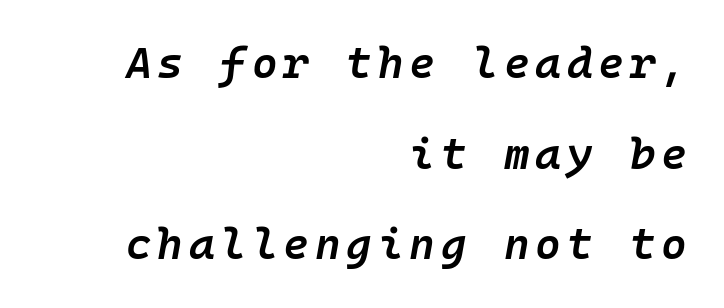
{"italic": "yes", "lean": "right", "slant_degrees": 10, "bold": "semi", "weight": "semibold", "width": "normal", "stroke_contrast": "low", "x_height": "medium", "monospaced": "yes", "underline": "no", "align": "right", "line_spacing": "loose", "line_spacing_ratio": 2.06, "glyph_px": 44}
